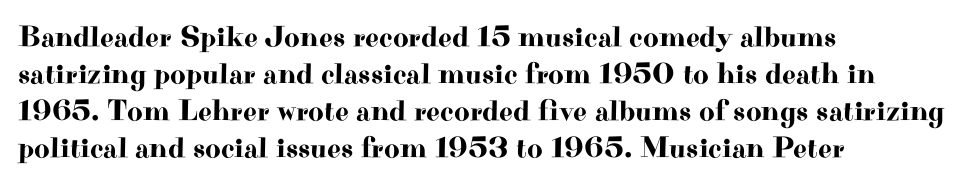
{"serif": "yes", "italic": "no", "width": "wide", "stroke_contrast": "high", "x_height": "small", "monospaced": "no", "underline": "no", "align": "left", "line_spacing_ratio": 1.23, "letter_spacing": "normal", "letter_spacing_em": 0.0, "glyph_px": 30}
